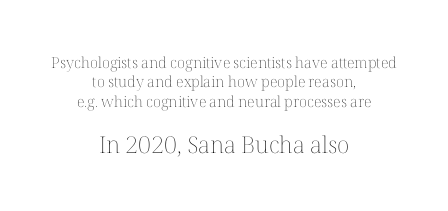
{"italic": "no", "bold": "no", "underline": "no", "align": "center", "line_spacing": "normal", "line_spacing_ratio": 1.3, "letter_spacing": "normal", "letter_spacing_em": 0.0, "larger_block": "second", "size_ratio": 1.53, "glyph_px": 23}
